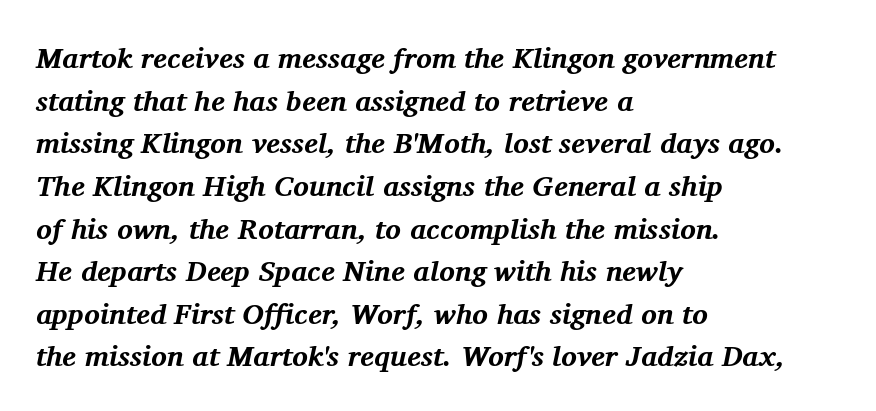
Character widths vary here, with narrow letters taking less room than wide ones. Does the lettering tilt? It does — this is italic. Short and long lines alike share a common starting point at left. The horizontal fit of the characters is conventional and even. A bare baseline throughout the passage.
